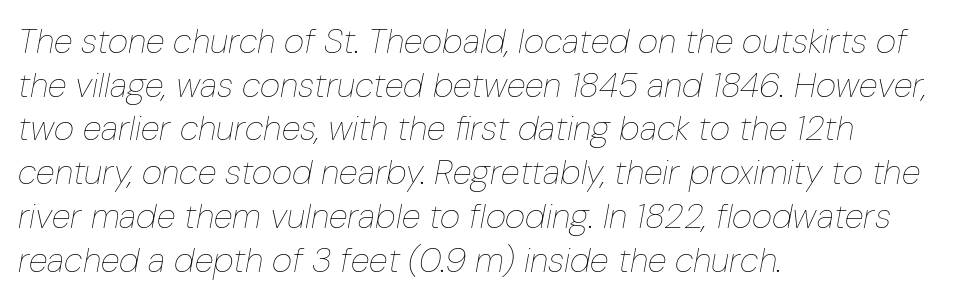
{"italic": "yes", "lean": "right", "slant_degrees": 10, "bold": "no", "weight": "thin", "width": "condensed", "stroke_contrast": "low", "x_height": "medium", "monospaced": "no", "underline": "no", "align": "left", "line_spacing": "normal", "line_spacing_ratio": 1.25, "letter_spacing": "normal", "letter_spacing_em": 0.0, "glyph_px": 35}
